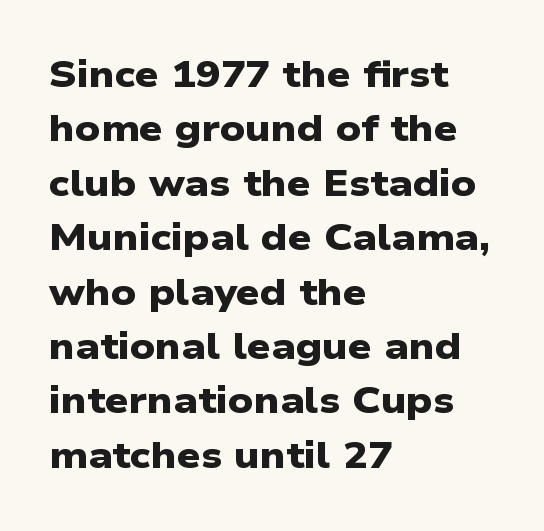
The image shows 37 px heavy, wide sans-serif type; set left-aligned, normal line spacing (1.47x), normal letter spacing, not underlined; low stroke contrast and a medium x-height.
